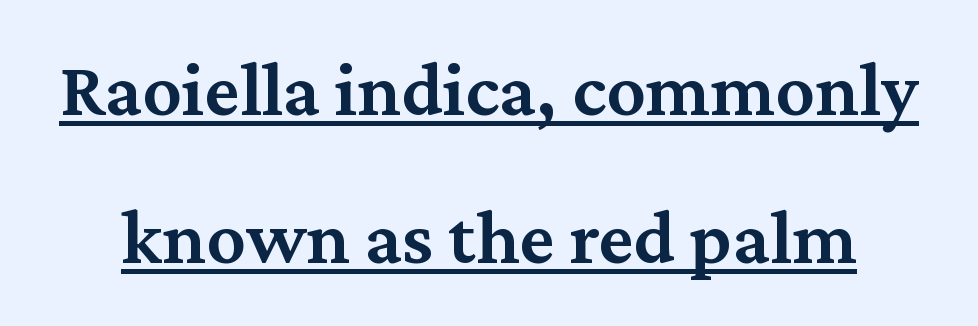
The image shows 78 px semibold serif type, upright; set loose line spacing (1.9x), normal letter spacing, underlined; medium stroke contrast and a medium x-height.
